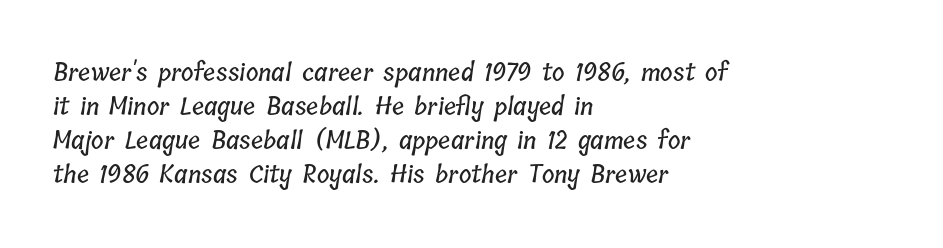
Lines of text with bare space underneath. Glyph-to-glyph distance matches everyday printed text. The lines sit at an ordinary, default distance from one another. The lines in this sample share a left origin and differ only in where they stop.
